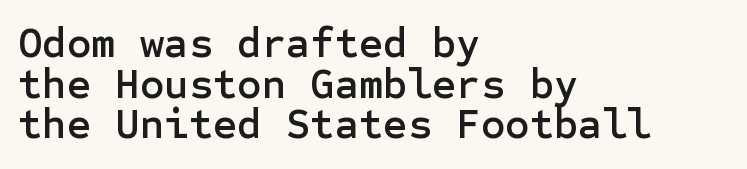
The image shows 42 px sans-serif type, upright; set left-aligned, tight line spacing (0.97x), normal letter spacing, not underlined; low stroke contrast and a medium x-height.
